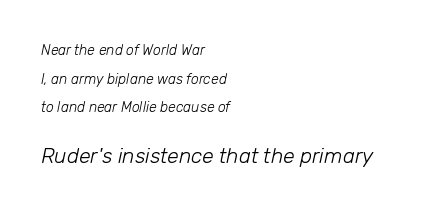
Q: Is the text bold? A: No.
Q: Is the text italic (slanted)? A: Yes, it leans right by about 12 degrees.
Q: Is the text underlined? A: No.
Q: How is the paragraph aligned? A: Left-aligned.
Q: Is the spacing between letters normal or unusually wide? A: Normal.
Q: Is the spacing between lines tight, normal or loose? A: Loose.
Q: Which block of text is set in a larger size, the first (top) or the second (bottom)? A: The second (bottom) one.
